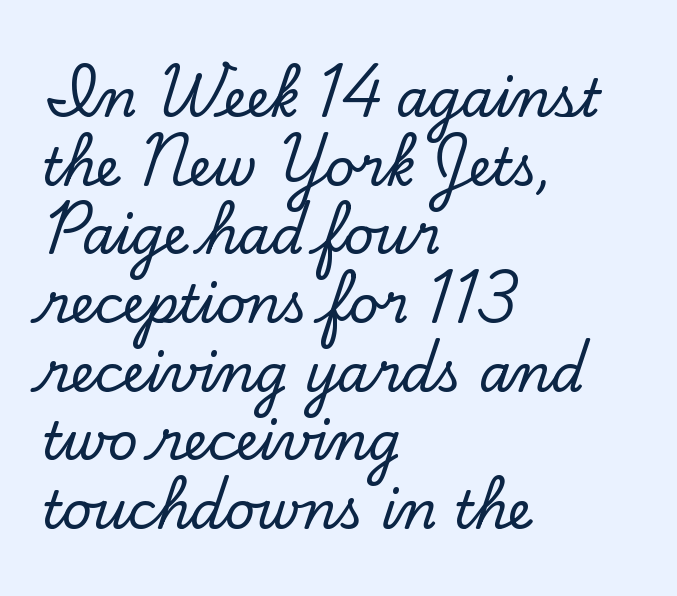
{"serif": "yes", "width": "normal", "stroke_contrast": "low", "x_height": "small", "monospaced": "no", "underline": "no", "align": "left", "line_spacing": "normal", "line_spacing_ratio": 1.32, "letter_spacing": "normal", "letter_spacing_em": 0.0, "glyph_px": 52}
